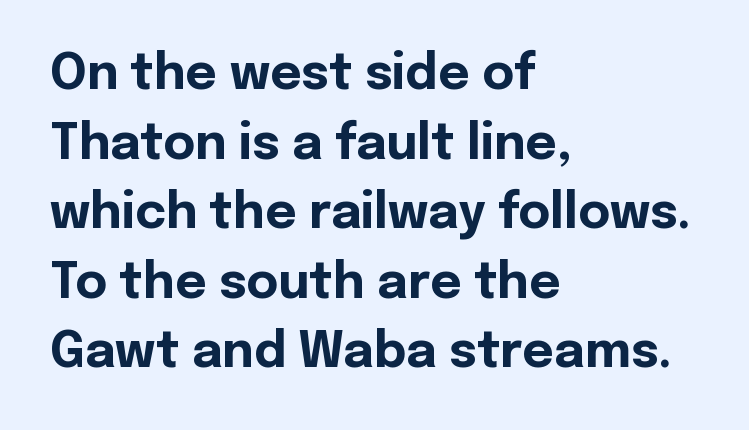
{"serif": "no", "italic": "no", "bold": "yes", "weight": "bold", "width": "normal", "x_height": "medium", "monospaced": "no", "underline": "no", "align": "left", "line_spacing": "normal", "line_spacing_ratio": 1.42, "letter_spacing": "normal", "letter_spacing_em": 0.0, "glyph_px": 49}
